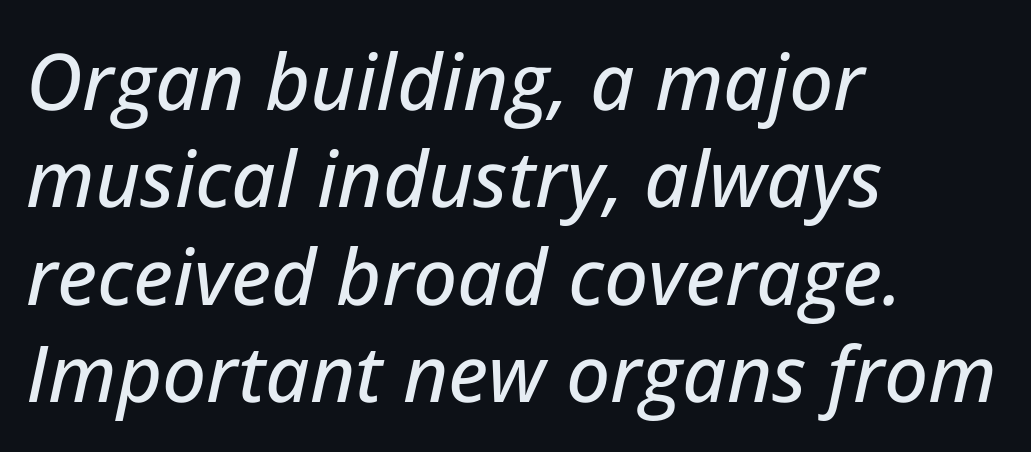
{"italic": "yes", "lean": "right", "slant_degrees": 12, "width": "normal", "stroke_contrast": "low", "x_height": "medium", "monospaced": "no", "underline": "no", "align": "left", "line_spacing": "normal", "line_spacing_ratio": 1.25, "letter_spacing": "normal", "letter_spacing_em": 0.0, "glyph_px": 78}
